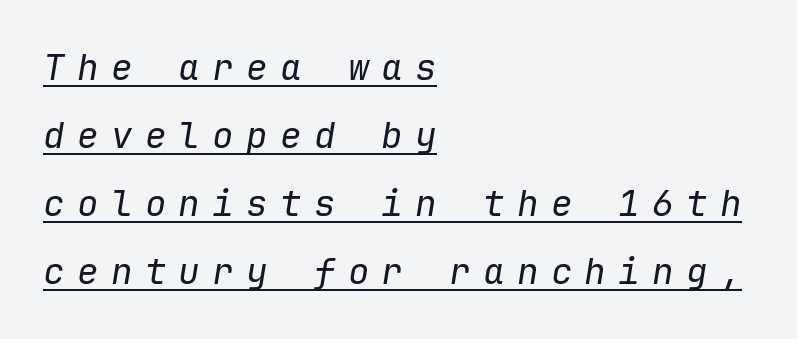
The letters look calm and open, with moderate or lighter stems. It's the slanting kind of type. The rag falls on the right side of this text block. Here the designer chose a console-style face with uniform glyph widths. Emphasis is given by a line drawn under the lettering. Honestly, the letter spacing is so wide it's the main thing you notice.
